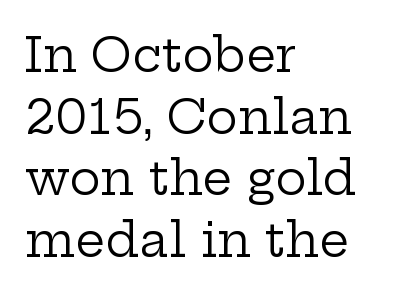
Q: Is the text bold? A: No.
Q: Is the text italic (slanted)? A: No, it is upright.
Q: Is the typeface a serif or a sans-serif typeface? A: Serif.
Q: Is the text underlined? A: No.
Q: How is the paragraph aligned? A: Left-aligned.
Q: Is the spacing between letters normal or unusually wide? A: Normal.
Q: Is the spacing between lines tight, normal or loose? A: Normal.
Q: Width (condensed, normal, or wide)? A: Wide.
Q: Stroke contrast? A: Low.
Q: x-height? A: Medium.
Q: Monospaced? A: No.
